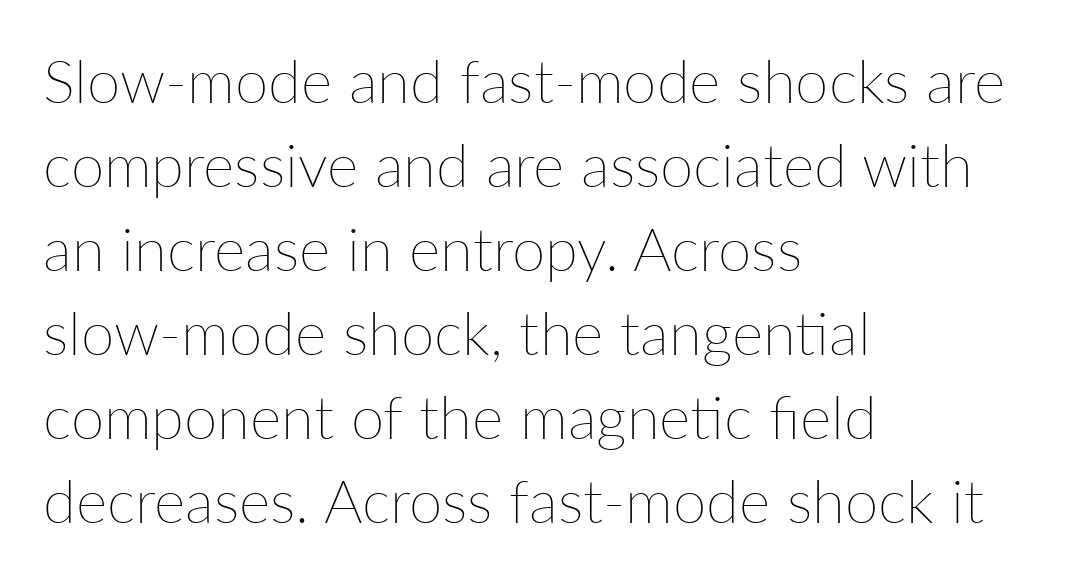
Unmarked baselines from the first word to the last. Summary of weight: not heavy and not bold. The rendering uses natural spacing where letterforms have individual widths. The setting favours the left margin, as ordinary paragraphs usually do. When letters stand straight like this, we call the style roman or upright. Spacing between characters is what you'd get straight out of the box.
